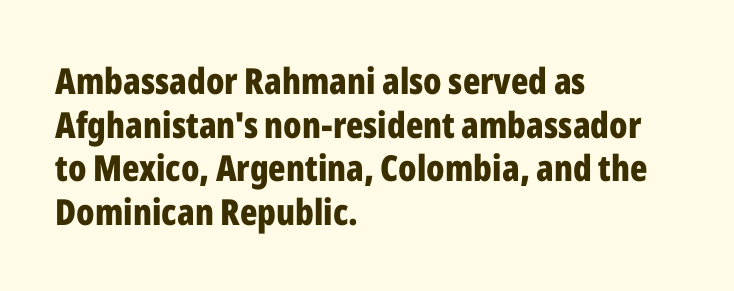
Q: Is the text bold? A: Yes.
Q: Is the text italic (slanted)? A: No, it is upright.
Q: Is the typeface a serif or a sans-serif typeface? A: Sans-serif.
Q: Is the text underlined? A: No.
Q: How is the paragraph aligned? A: Left-aligned.
Q: Is the spacing between letters normal or unusually wide? A: Normal.
Q: Width (condensed, normal, or wide)? A: Condensed.
Q: Stroke contrast? A: Low.
Q: x-height? A: Medium.
Q: Monospaced? A: No.
